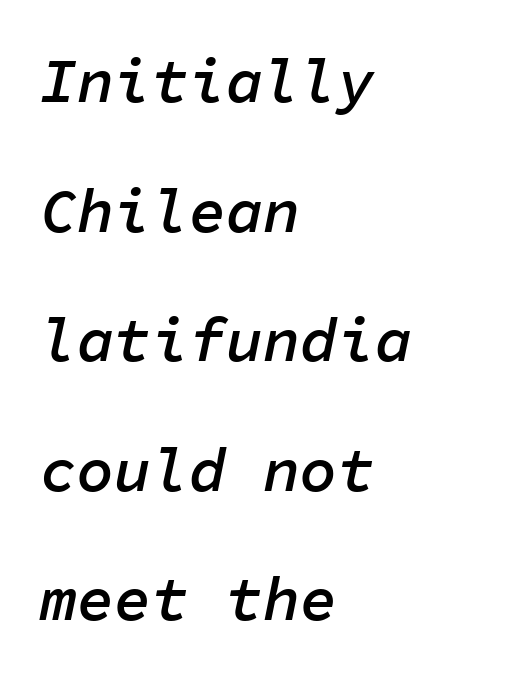
This rendering features lettering with no underline. Horizontal alignment here is leftward, the default for most running prose. Here the designer chose a console-style face with uniform glyph widths. Each word holds together tightly as a unit, with standard inter-letter gaps. Leading: increased.
